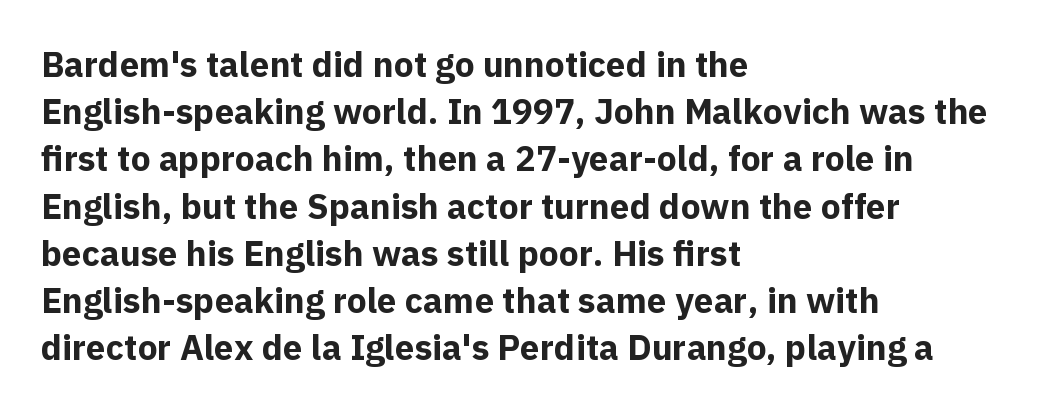
The image shows 35 px bold sans-serif type, upright; set left-aligned, normal line spacing (1.35x), normal letter spacing, not underlined; a medium x-height.
